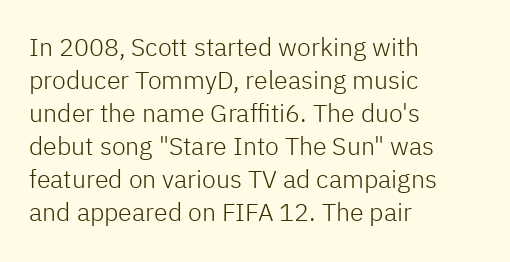
The image shows 25 px text type, upright; set left-aligned, normal line spacing (1.32x), normal letter spacing, not underlined.
